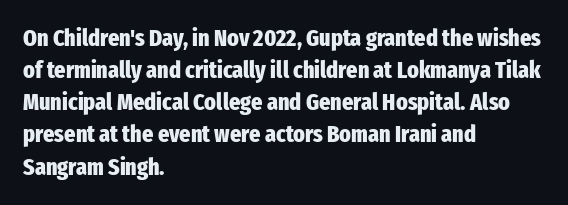
Heavy-handed strokes throughout: this text is bold. Ordinary non-slanted type is in use. The text block is weighted toward the left margin, trailing off unevenly rightward. Students, observe: this is what conventionally led text looks like. Students, note that the glyphs here touch the page at normal intervals. The words here are not underlined.
